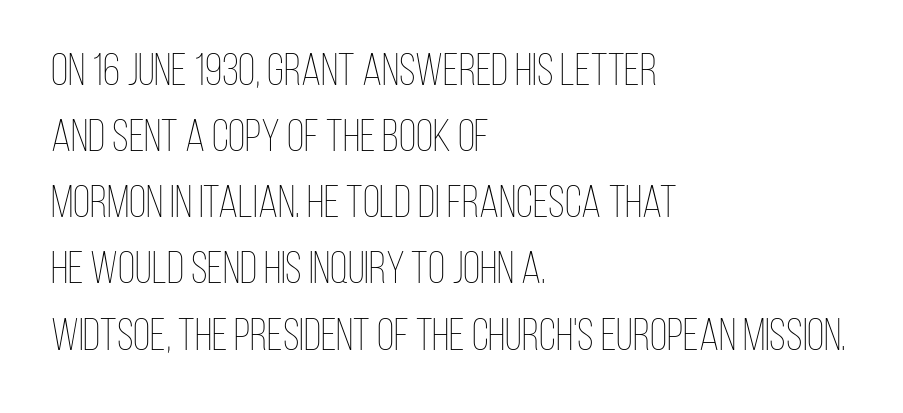
Q: Is the text bold? A: No.
Q: Is the text italic (slanted)? A: No, it is upright.
Q: Is the text underlined? A: No.
Q: How is the paragraph aligned? A: Left-aligned.
Q: Is the spacing between letters normal or unusually wide? A: Normal.
Q: Is the spacing between lines tight, normal or loose? A: Normal.
Q: Width (condensed, normal, or wide)? A: Condensed.
Q: Stroke contrast? A: Low.
Q: x-height? A: Large.
Q: Monospaced? A: No.
